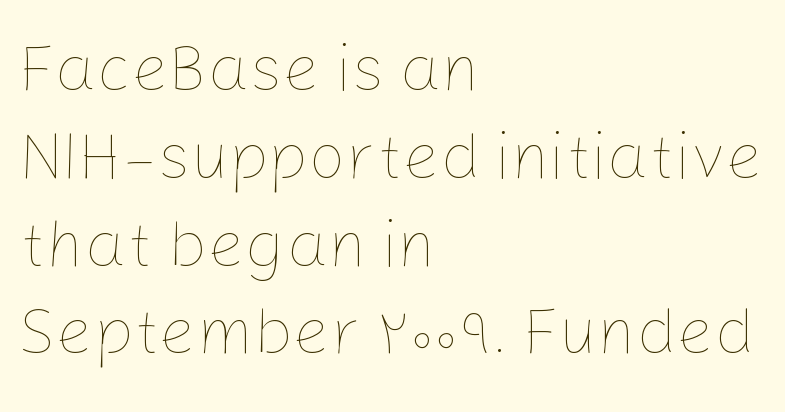
The image shows 66 px thin type, upright; set left-aligned, normal line spacing (1.33x), normal letter spacing, not underlined; low stroke contrast and a medium x-height.
